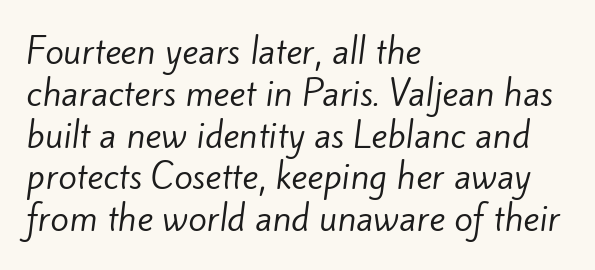
Q: Is the text bold? A: No.
Q: Is the typeface a serif or a sans-serif typeface? A: Sans-serif.
Q: Is the text underlined? A: No.
Q: How is the paragraph aligned? A: Left-aligned.
Q: Is the spacing between letters normal or unusually wide? A: Normal.
Q: Width (condensed, normal, or wide)? A: Normal.
Q: Stroke contrast? A: Low.
Q: x-height? A: Small.
Q: Monospaced? A: No.
